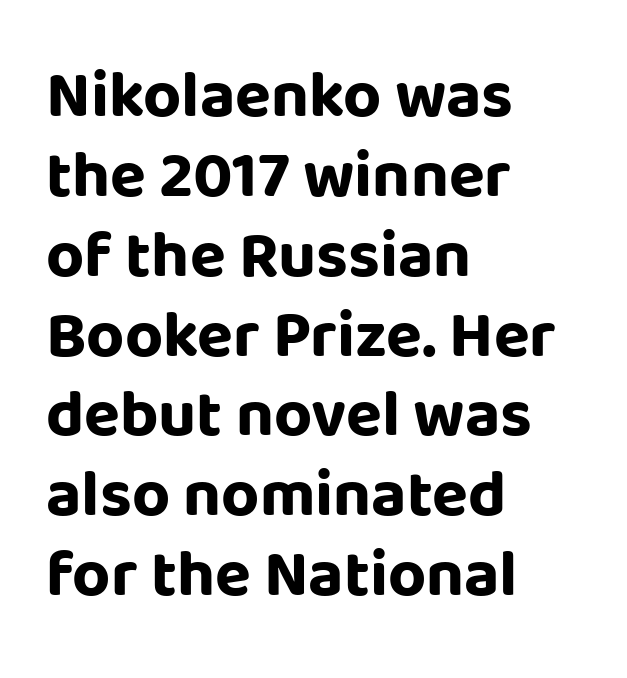
A student would call this left alignment; a typographer would say flush left, rag right. Spacing verdict: proportional, widths tailored to each character. The type sits square on the baseline with zero lean. The string is rendered with underlining switched off.
